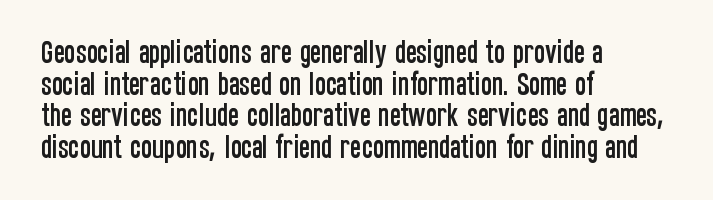
The lettering stays uniformly vertical, giving the passage a roman look. The baseline area is clear. The setting favours the left margin, as ordinary paragraphs usually do. These lines keep a tight, regular rhythm from letter to letter.
